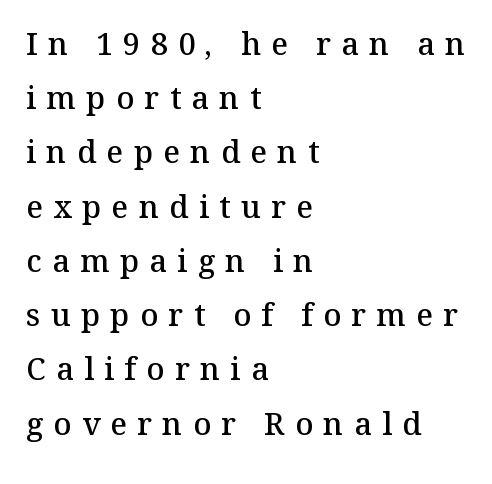
{"serif": "yes", "italic": "no", "bold": "semi", "weight": "semibold", "width": "normal", "stroke_contrast": "medium", "x_height": "medium", "monospaced": "no", "underline": "no", "align": "left", "line_spacing_ratio": 1.75, "letter_spacing": "wide", "letter_spacing_em": 0.33, "glyph_px": 31}
